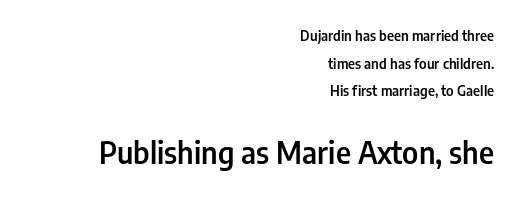
The image shows 30 px semibold, condensed sans-serif type, upright; set right-aligned, loose line spacing (1.98x), normal letter spacing, not underlined; the second (bottom) block is 2.14x larger; low stroke contrast and a medium x-height.
